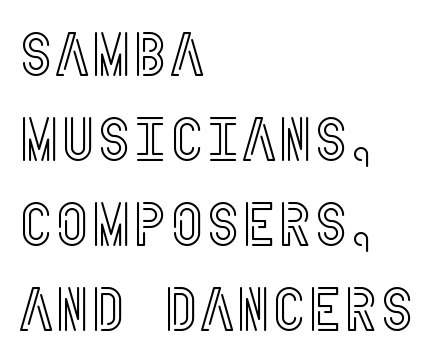
{"italic": "no", "width": "condensed", "x_height": "large", "underline": "no", "align": "left", "line_spacing": "normal", "line_spacing_ratio": 1.37, "letter_spacing": "normal", "letter_spacing_em": 0.0, "glyph_px": 62}
